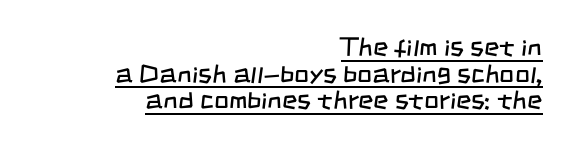
{"bold": "no", "underline": "yes", "align": "right", "line_spacing": "tight", "line_spacing_ratio": 1.02, "letter_spacing": "normal", "letter_spacing_em": 0.0, "glyph_px": 26}
